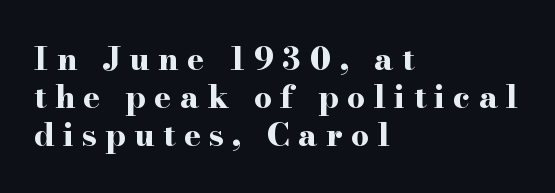
Weight check: bold — yes, fully. A student would call this left alignment; a typographer would say flush left, rag right. Letterform terminals end in serifs throughout the passage. This sample uses an upright cut, with every glyph sitting square on the baseline. The gap between lines stays unmarked. Look at the tracking — it's clearly loosened, letters drifting apart.
